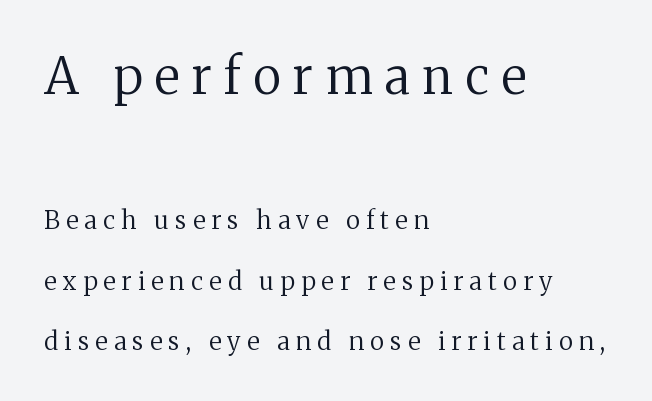
Q: Is the text bold? A: No.
Q: Is the text italic (slanted)? A: No, it is upright.
Q: Is the typeface a serif or a sans-serif typeface? A: Serif.
Q: Is the text underlined? A: No.
Q: How is the paragraph aligned? A: Left-aligned.
Q: Is the spacing between letters normal or unusually wide? A: Unusually wide.
Q: Is the spacing between lines tight, normal or loose? A: Loose.
Q: Which block of text is set in a larger size, the first (top) or the second (bottom)? A: The first (top) one.
Q: Width (condensed, normal, or wide)? A: Normal.
Q: Stroke contrast? A: Medium.
Q: x-height? A: Medium.
Q: Monospaced? A: No.
